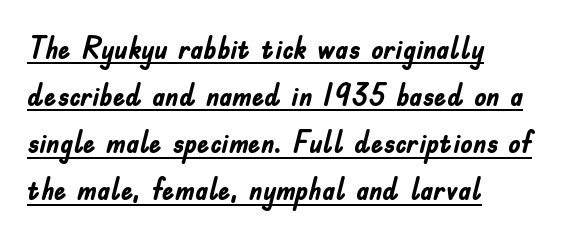
{"serif": "no", "bold": "yes", "weight": "semibold", "width": "condensed", "stroke_contrast": "low", "x_height": "small", "monospaced": "no", "underline": "yes", "align": "left", "line_spacing": "normal", "line_spacing_ratio": 1.52, "letter_spacing": "normal", "letter_spacing_em": 0.0, "glyph_px": 31}
